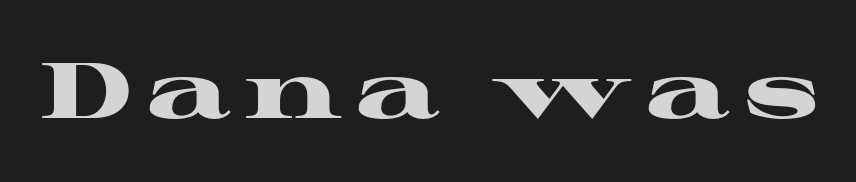
These lines are rendered in a variable-pitch font. How heavy is the stroke? Heavy — this is a bold. Yep, those are serifs on the letters. Descender tails drop into unmarked territory.
